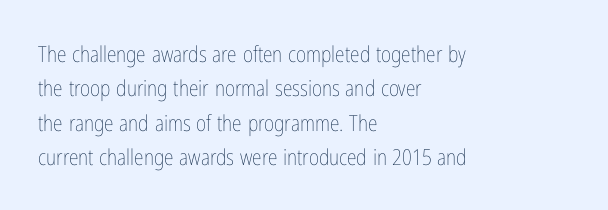
The specimen reads as upright at a glance. Is the stroke heavy? The answer is a plain regular-or-lighter. Clear beneath every line of the passage. Notice how descenders clear the ascenders below comfortably — that's standard leading.
